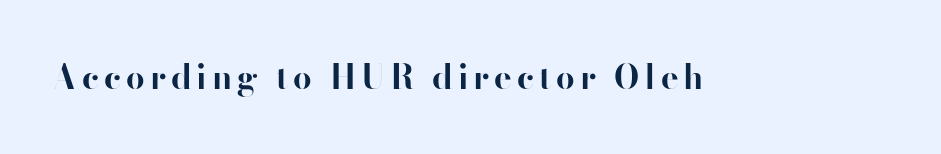
Q: Is the text bold? A: Yes.
Q: Is the text italic (slanted)? A: No, it is upright.
Q: Is the typeface a serif or a sans-serif typeface? A: Sans-serif.
Q: Is the text underlined? A: No.
Q: Width (condensed, normal, or wide)? A: Normal.
Q: Stroke contrast? A: High.
Q: x-height? A: Small.
Q: Monospaced? A: No.
